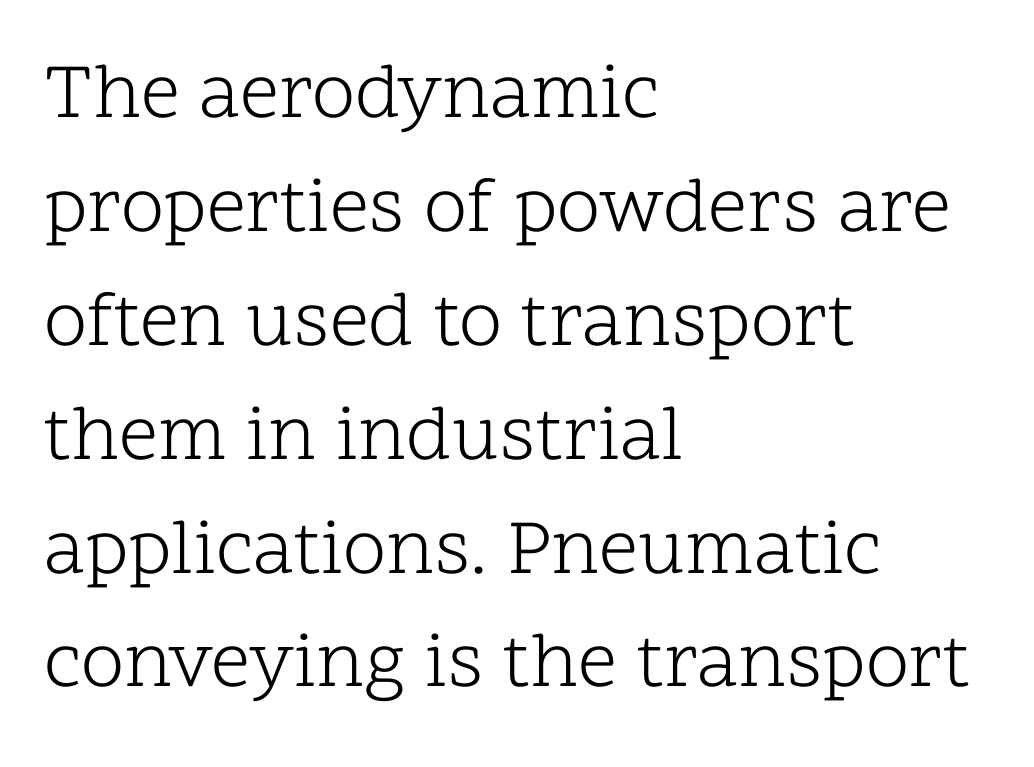
The image shows 78 px light serif type, upright; set left-aligned, normal line spacing (1.46x), normal letter spacing, not underlined; low stroke contrast and a medium x-height.
